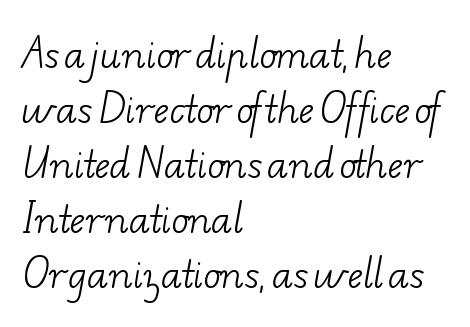
Q: Is the text bold? A: No.
Q: Is the typeface a serif or a sans-serif typeface? A: Serif.
Q: Is the text underlined? A: No.
Q: How is the paragraph aligned? A: Left-aligned.
Q: Is the spacing between letters normal or unusually wide? A: Normal.
Q: Is the spacing between lines tight, normal or loose? A: Normal.
Q: Width (condensed, normal, or wide)? A: Wide.
Q: Stroke contrast? A: Low.
Q: x-height? A: Small.
Q: Monospaced? A: No.
